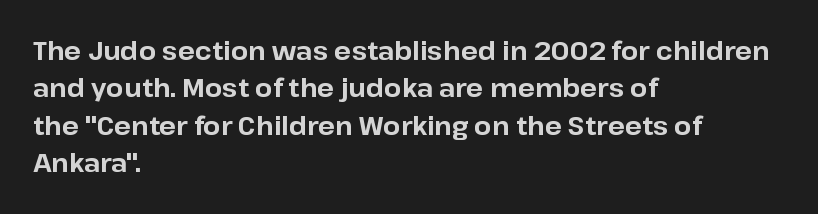
Q: Is the text bold? A: Yes.
Q: Is the text italic (slanted)? A: No, it is upright.
Q: Is the text underlined? A: No.
Q: How is the paragraph aligned? A: Left-aligned.
Q: Is the spacing between letters normal or unusually wide? A: Normal.
Q: Is the spacing between lines tight, normal or loose? A: Normal.
